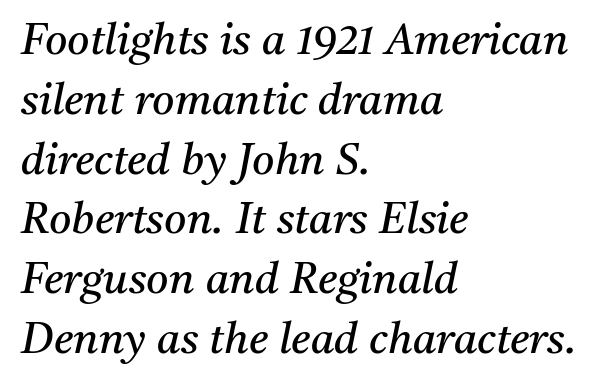
{"serif": "yes", "italic": "yes", "lean": "right", "slant_degrees": 11, "bold": "no", "weight": "regular", "width": "normal", "stroke_contrast": "medium", "x_height": "medium", "monospaced": "no", "underline": "no", "align": "left", "line_spacing": "normal", "line_spacing_ratio": 1.39, "letter_spacing": "normal", "letter_spacing_em": 0.0, "glyph_px": 43}
